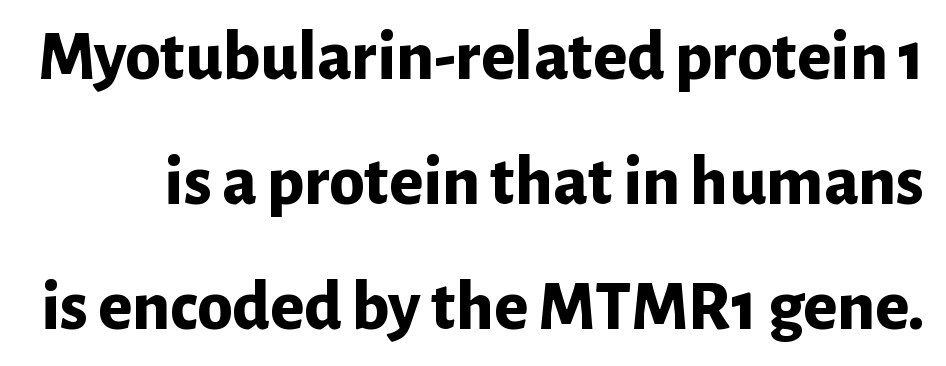
{"serif": "no", "italic": "no", "bold": "yes", "weight": "bold", "width": "normal", "stroke_contrast": "low", "x_height": "medium", "monospaced": "no", "underline": "no", "line_spacing_ratio": 1.76, "letter_spacing": "normal", "letter_spacing_em": 0.0, "glyph_px": 71}
